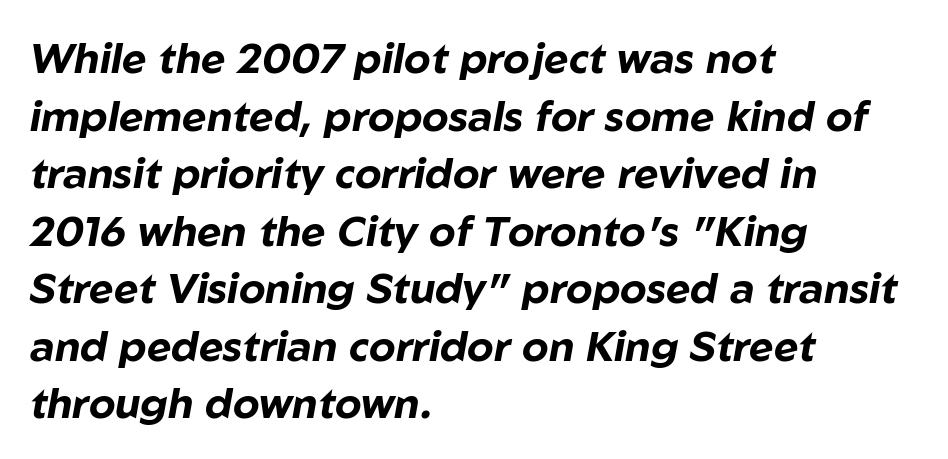
A dark, heavy texture on the line: the type is bold. A typesetter would mark this as italic. Unmarked baselines from the first word to the last. The compositor pushed each line to the left boundary. You could call the tracking neutral — neither tight nor loose.
